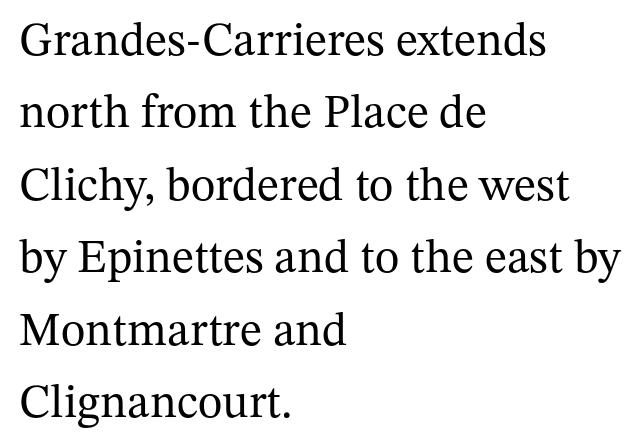
{"serif": "yes", "italic": "no", "bold": "no", "weight": "regular", "width": "normal", "stroke_contrast": "medium", "x_height": "medium", "monospaced": "no", "underline": "no", "align": "left", "line_spacing": "normal", "line_spacing_ratio": 1.54, "letter_spacing": "normal", "letter_spacing_em": 0.0, "glyph_px": 47}
